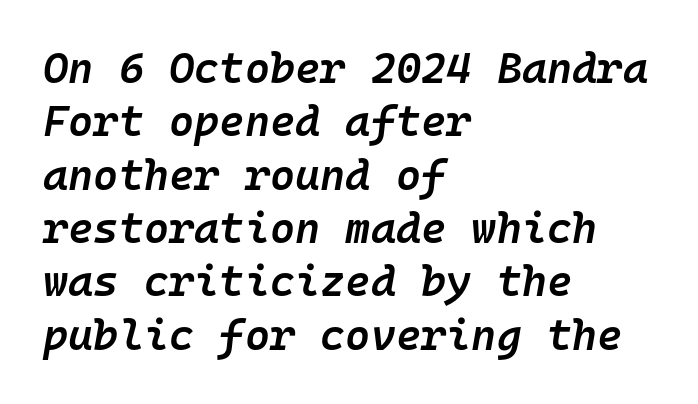
{"italic": "yes", "lean": "right", "slant_degrees": 10, "bold": "semi", "weight": "semibold", "width": "normal", "stroke_contrast": "low", "x_height": "medium", "monospaced": "yes", "underline": "no", "align": "left", "line_spacing_ratio": 1.24, "letter_spacing": "normal", "letter_spacing_em": 0.0, "glyph_px": 43}
